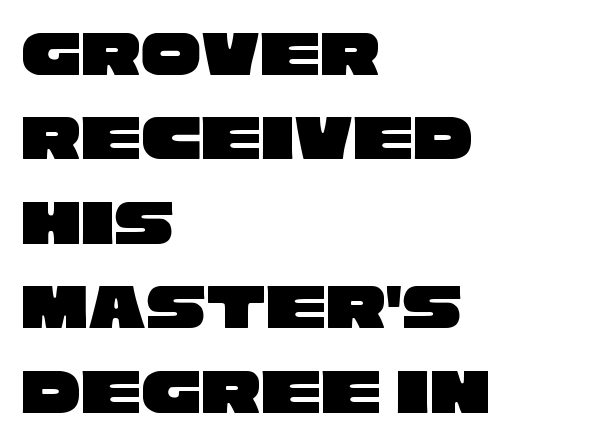
These lines are set flush left with a ragged right edge. Compared with typical body copy, the letter spacing here is the same. Each letter keeps its own natural width here, so spacing adapts to shape. Decoration check: the copy has no underline. Are there feet on the stems? There aren't — it's a sans.
